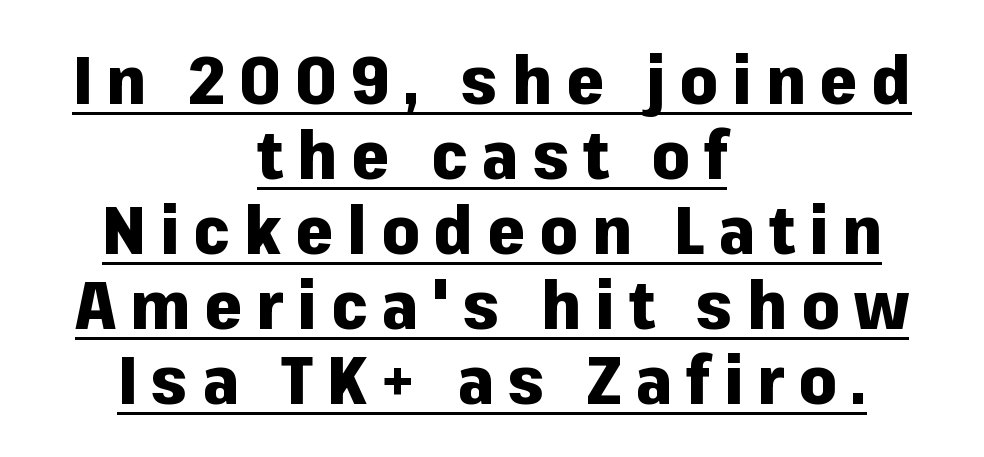
Q: Is the text bold? A: Yes.
Q: Is the text italic (slanted)? A: No, it is upright.
Q: Is the typeface a serif or a sans-serif typeface? A: Sans-serif.
Q: Is the text underlined? A: Yes.
Q: How is the paragraph aligned? A: Centered.
Q: Is the spacing between letters normal or unusually wide? A: Unusually wide.
Q: Is the spacing between lines tight, normal or loose? A: Tight.
Q: Width (condensed, normal, or wide)? A: Normal.
Q: Stroke contrast? A: Low.
Q: x-height? A: Medium.
Q: Monospaced? A: No.
